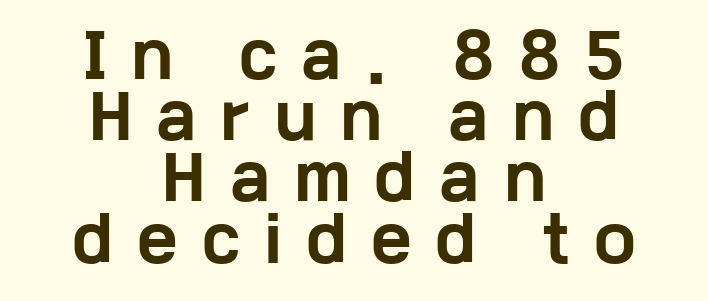
{"serif": "no", "italic": "no", "bold": "yes", "weight": "bold", "width": "wide", "stroke_contrast": "low", "x_height": "medium", "monospaced": "no", "underline": "no", "align": "center", "line_spacing": "tight", "line_spacing_ratio": 1.02, "letter_spacing": "wide", "letter_spacing_em": 0.43, "glyph_px": 60}
